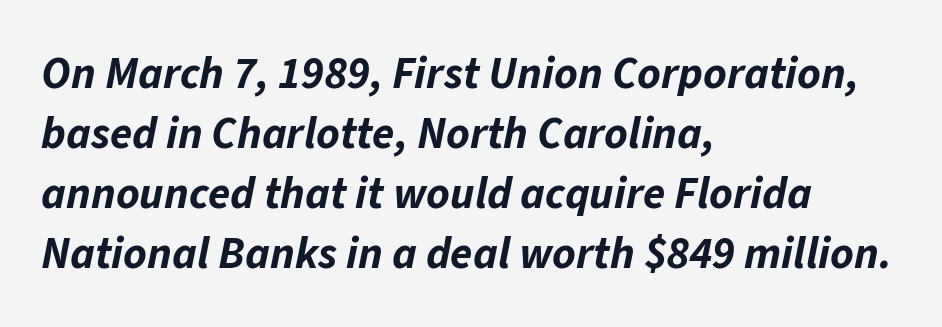
Q: Is the text bold? A: Yes.
Q: Is the text italic (slanted)? A: Yes, it leans right by about 11 degrees.
Q: Is the text underlined? A: No.
Q: How is the paragraph aligned? A: Left-aligned.
Q: Is the spacing between letters normal or unusually wide? A: Normal.
Q: Is the spacing between lines tight, normal or loose? A: Normal.
Q: Width (condensed, normal, or wide)? A: Normal.
Q: Stroke contrast? A: Low.
Q: x-height? A: Medium.
Q: Monospaced? A: No.
